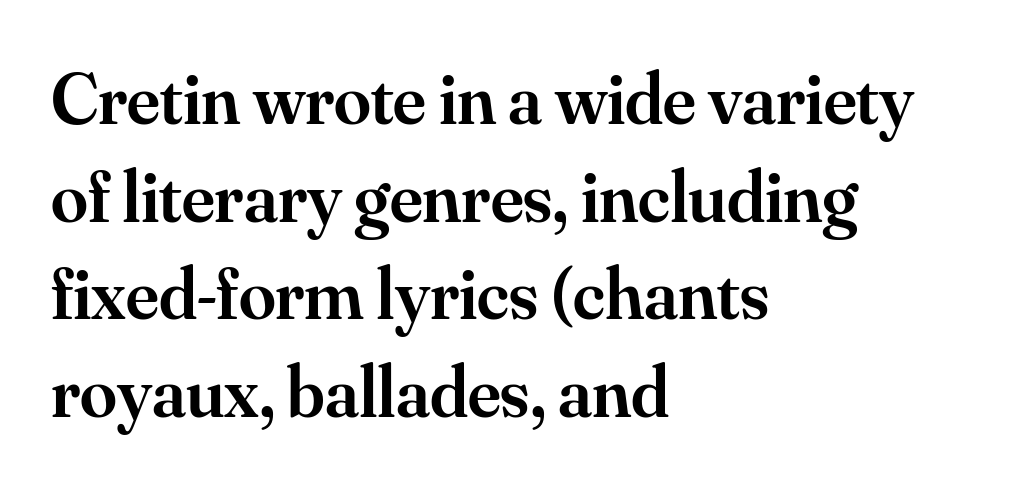
The image shows 74 px semibold serif type, upright; set left-aligned, normal line spacing (1.32x), normal letter spacing, not underlined; medium stroke contrast and a small x-height.
